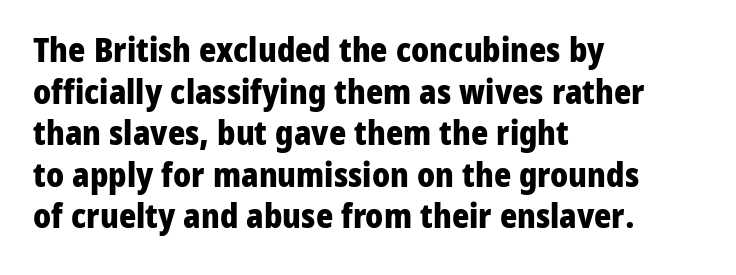
Q: Is the text bold? A: Yes.
Q: Is the text italic (slanted)? A: No, it is upright.
Q: Is the typeface a serif or a sans-serif typeface? A: Sans-serif.
Q: Is the text underlined? A: No.
Q: How is the paragraph aligned? A: Left-aligned.
Q: Is the spacing between letters normal or unusually wide? A: Normal.
Q: Is the spacing between lines tight, normal or loose? A: Normal.
Q: Width (condensed, normal, or wide)? A: Normal.
Q: Stroke contrast? A: Low.
Q: x-height? A: Medium.
Q: Monospaced? A: No.
